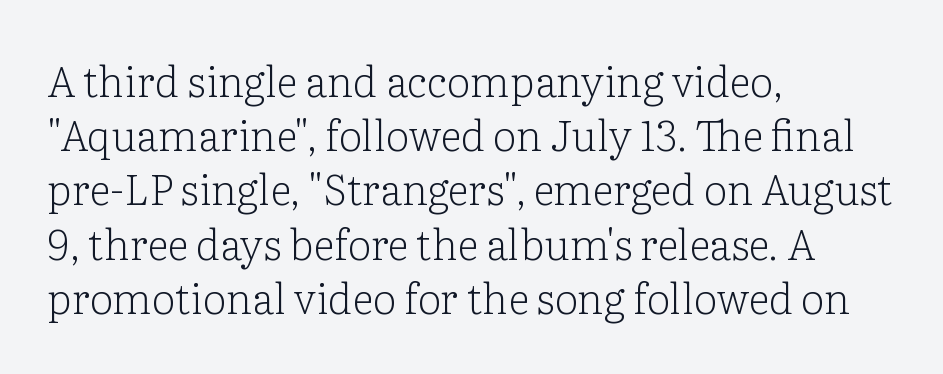
{"serif": "yes", "italic": "no", "bold": "no", "weight": "light", "width": "normal", "stroke_contrast": "low", "x_height": "medium", "monospaced": "no", "underline": "no", "align": "left", "line_spacing": "normal", "line_spacing_ratio": 1.29, "letter_spacing": "normal", "letter_spacing_em": 0.0, "glyph_px": 42}
